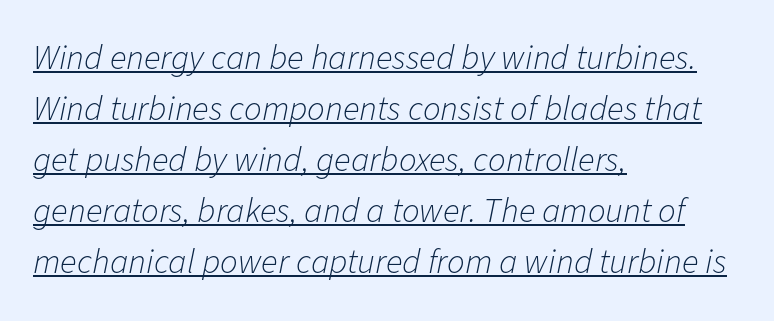
{"italic": "yes", "lean": "right", "slant_degrees": 11, "bold": "no", "weight": "light", "width": "normal", "stroke_contrast": "low", "x_height": "medium", "monospaced": "no", "underline": "yes", "align": "left", "line_spacing": "normal", "line_spacing_ratio": 1.46, "letter_spacing": "normal", "letter_spacing_em": 0.0, "glyph_px": 35}
